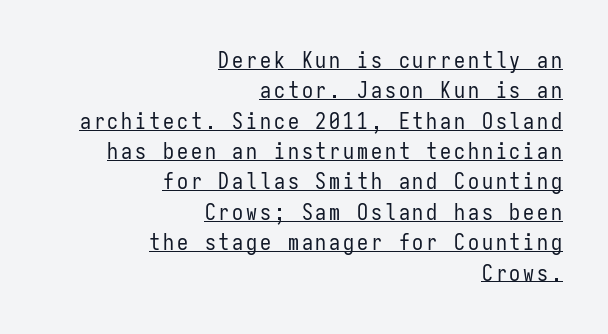
Successive baselines arrive at the customary interval. Designer's note — italics off, roman on. Right-aligned paragraph, ragged on the left. Ink coverage per letter is moderate at most.
